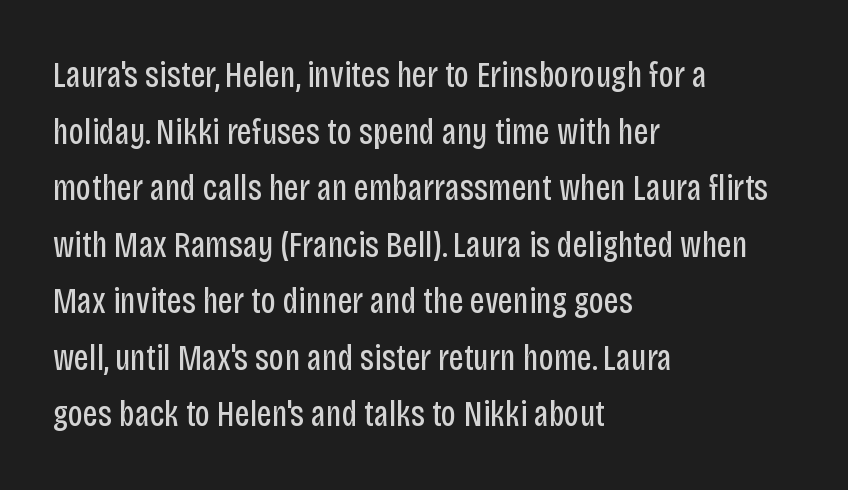
The image shows 36 px regular-weight, condensed sans-serif type, upright; set left-aligned, normal line spacing (1.57x), normal letter spacing, not underlined; low stroke contrast and a large x-height.
